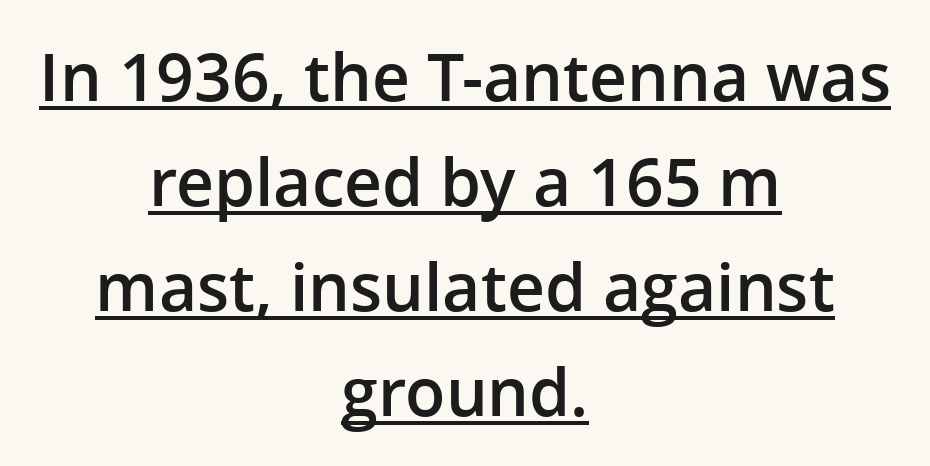
Q: Is the text bold? A: Semi-bold.
Q: Is the text italic (slanted)? A: No, it is upright.
Q: Is the typeface a serif or a sans-serif typeface? A: Sans-serif.
Q: Is the text underlined? A: Yes.
Q: How is the paragraph aligned? A: Centered.
Q: Is the spacing between letters normal or unusually wide? A: Normal.
Q: Is the spacing between lines tight, normal or loose? A: Normal.
Q: Width (condensed, normal, or wide)? A: Normal.
Q: Stroke contrast? A: Low.
Q: x-height? A: Medium.
Q: Monospaced? A: No.
